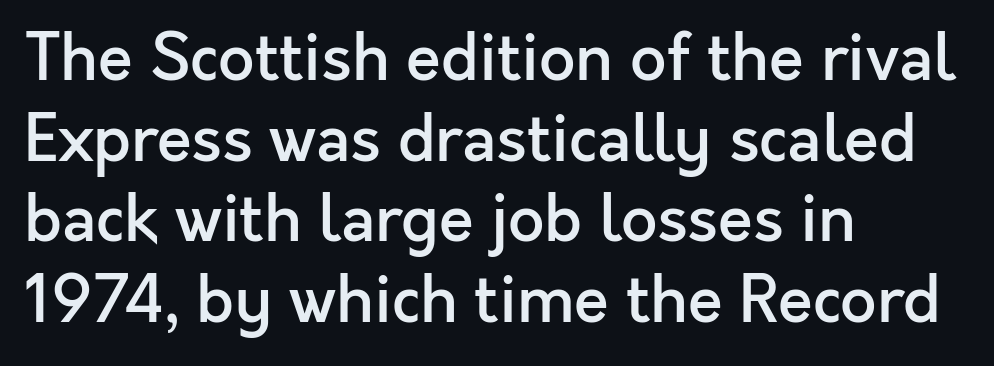
{"serif": "no", "italic": "no", "bold": "semi", "weight": "semibold", "width": "normal", "x_height": "medium", "monospaced": "no", "underline": "no", "align": "left", "line_spacing": "normal", "line_spacing_ratio": 1.26, "letter_spacing": "normal", "letter_spacing_em": 0.0, "glyph_px": 64}
